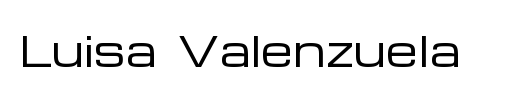
Q: Is the text bold? A: No.
Q: Is the text italic (slanted)? A: No, it is upright.
Q: Is the typeface a serif or a sans-serif typeface? A: Sans-serif.
Q: Is the text underlined? A: No.
Q: Is the spacing between letters normal or unusually wide? A: Normal.
Q: Width (condensed, normal, or wide)? A: Wide.
Q: Stroke contrast? A: Low.
Q: x-height? A: Medium.
Q: Monospaced? A: No.
